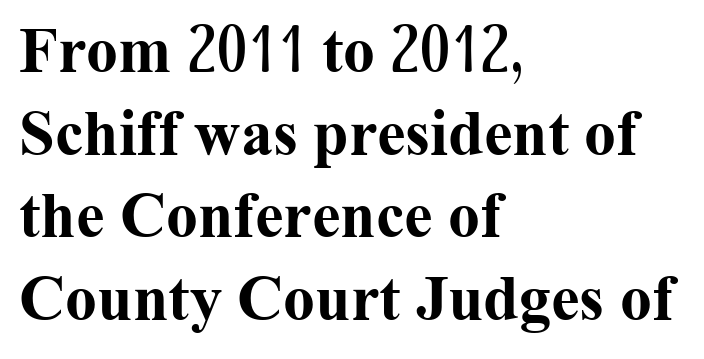
{"serif": "yes", "italic": "no", "bold": "yes", "weight": "bold", "width": "normal", "stroke_contrast": "medium", "x_height": "medium", "monospaced": "no", "underline": "no", "align": "left", "line_spacing": "normal", "line_spacing_ratio": 1.29, "letter_spacing": "normal", "letter_spacing_em": 0.0, "glyph_px": 64}
